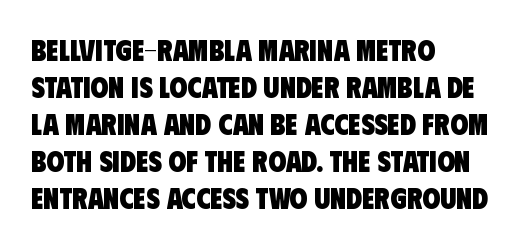
The image shows 29 px heavy, condensed sans-serif type; set left-aligned, normal line spacing (1.28x), normal letter spacing, not underlined; low stroke contrast and a large x-height.
